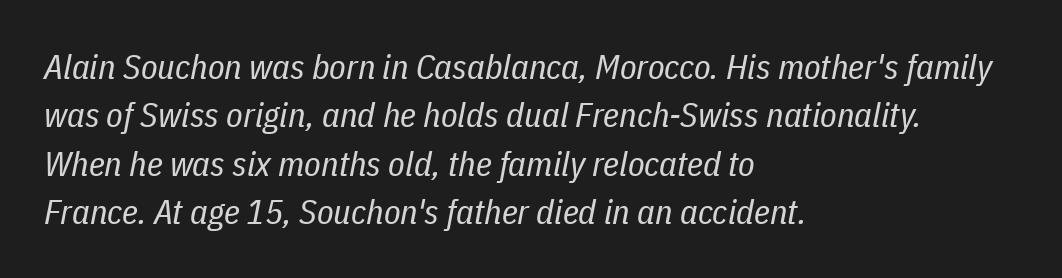
Q: Is the text bold? A: No.
Q: Is the text italic (slanted)? A: Yes, it leans right by about 11 degrees.
Q: Is the text underlined? A: No.
Q: How is the paragraph aligned? A: Left-aligned.
Q: Is the spacing between letters normal or unusually wide? A: Normal.
Q: Is the spacing between lines tight, normal or loose? A: Normal.
Q: Width (condensed, normal, or wide)? A: Condensed.
Q: Stroke contrast? A: Low.
Q: x-height? A: Medium.
Q: Monospaced? A: No.
